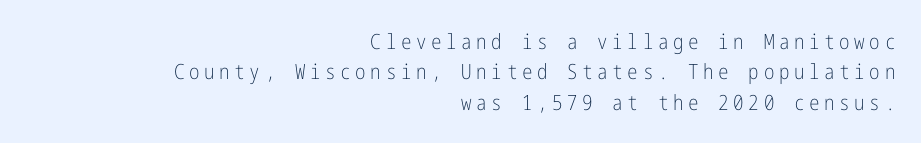
Q: Is the text bold? A: No.
Q: Is the text italic (slanted)? A: No, it is upright.
Q: Is the text underlined? A: No.
Q: How is the paragraph aligned? A: Right-aligned.
Q: Is the spacing between letters normal or unusually wide? A: Unusually wide.
Q: Is the spacing between lines tight, normal or loose? A: Normal.
